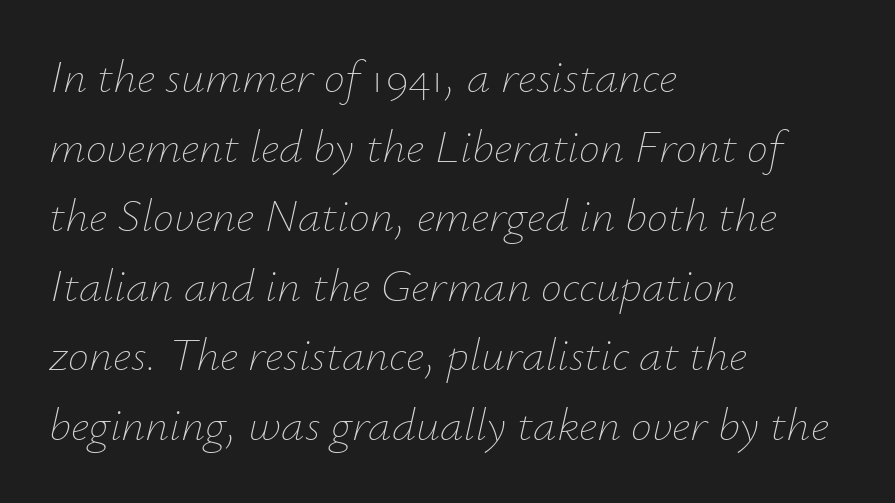
{"italic": "yes", "lean": "right", "slant_degrees": 12, "bold": "no", "weight": "thin", "width": "normal", "stroke_contrast": "low", "x_height": "small", "monospaced": "no", "underline": "no", "align": "left", "line_spacing": "normal", "line_spacing_ratio": 1.48, "letter_spacing": "normal", "letter_spacing_em": 0.0, "glyph_px": 47}
